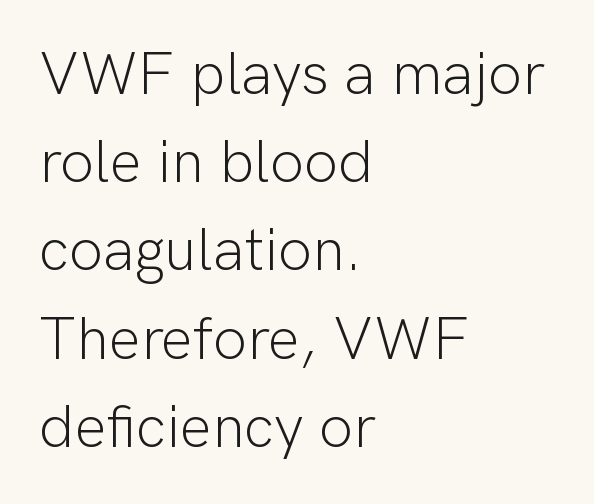
{"serif": "no", "italic": "no", "bold": "no", "weight": "light", "width": "normal", "stroke_contrast": "low", "x_height": "medium", "monospaced": "no", "underline": "no", "align": "left", "line_spacing": "normal", "line_spacing_ratio": 1.47, "letter_spacing": "normal", "letter_spacing_em": 0.0, "glyph_px": 60}
